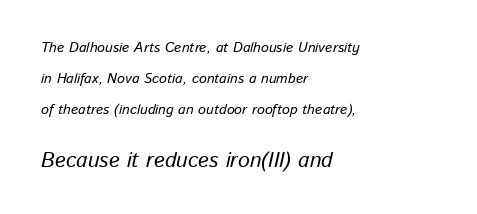
The image shows 21 px text type, italic (leaning right); set left-aligned, loose line spacing (2.21x), normal letter spacing, not underlined; the second (bottom) block is 1.5x larger.
